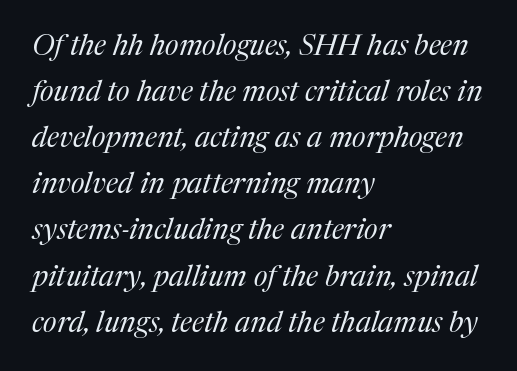
The image shows 29 px regular-weight serif type, italic (leaning right); set left-aligned, normal line spacing (1.59x), normal letter spacing, not underlined; medium stroke contrast and a medium x-height.
